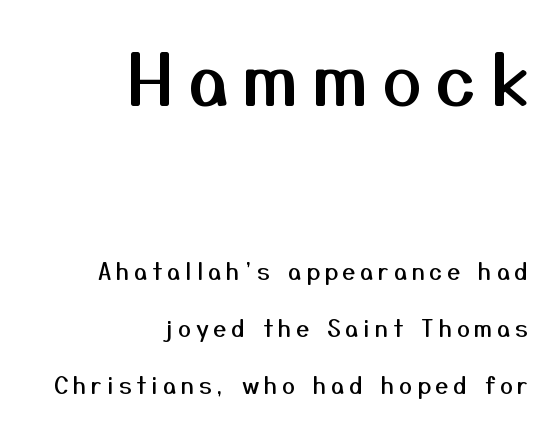
Q: Is the text italic (slanted)? A: No, it is upright.
Q: Is the typeface a serif or a sans-serif typeface? A: Sans-serif.
Q: Is the text underlined? A: No.
Q: How is the paragraph aligned? A: Right-aligned.
Q: Is the spacing between letters normal or unusually wide? A: Unusually wide.
Q: Is the spacing between lines tight, normal or loose? A: Loose.
Q: Which block of text is set in a larger size, the first (top) or the second (bottom)? A: The first (top) one.
Q: Width (condensed, normal, or wide)? A: Normal.
Q: Stroke contrast? A: Medium.
Q: x-height? A: Medium.
Q: Monospaced? A: No.
